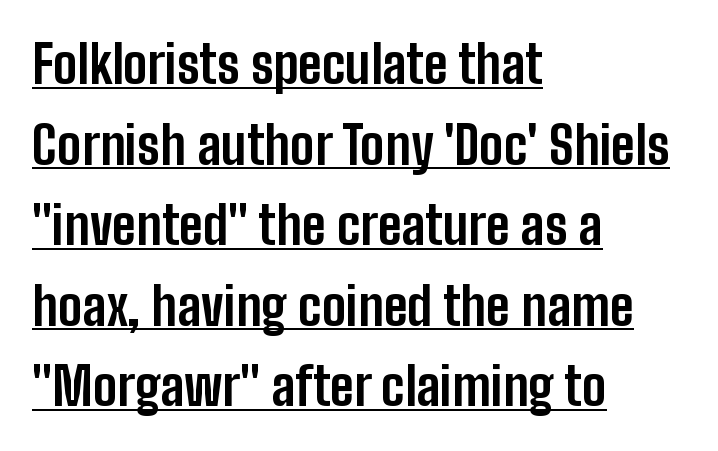
{"serif": "no", "italic": "no", "bold": "yes", "weight": "bold", "width": "condensed", "stroke_contrast": "low", "x_height": "medium", "monospaced": "no", "underline": "yes", "align": "left", "line_spacing": "normal", "line_spacing_ratio": 1.55, "letter_spacing": "normal", "letter_spacing_em": 0.0, "glyph_px": 52}
